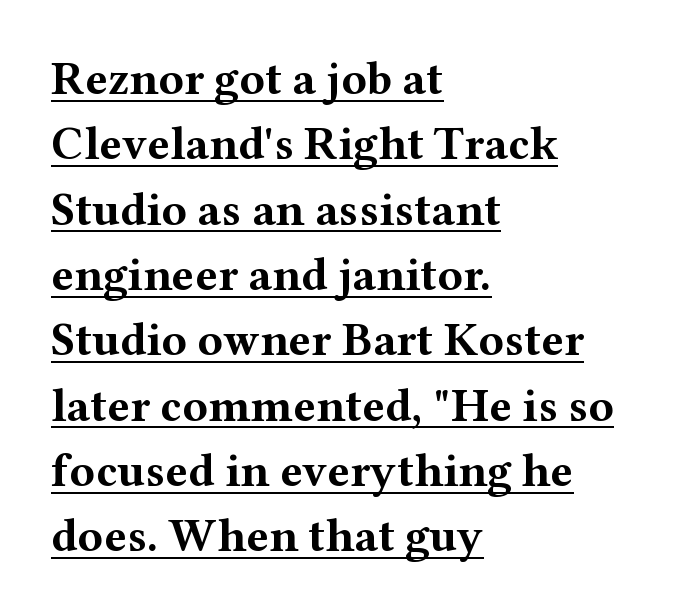
The image shows 47 px bold, wide serif type, upright; set left-aligned, normal line spacing (1.39x), normal letter spacing, underlined; medium stroke contrast and a medium x-height.
